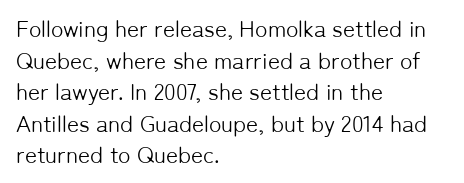
Q: Is the text bold? A: No.
Q: Is the text italic (slanted)? A: No, it is upright.
Q: Is the text underlined? A: No.
Q: How is the paragraph aligned? A: Left-aligned.
Q: Is the spacing between letters normal or unusually wide? A: Normal.
Q: Is the spacing between lines tight, normal or loose? A: Normal.
